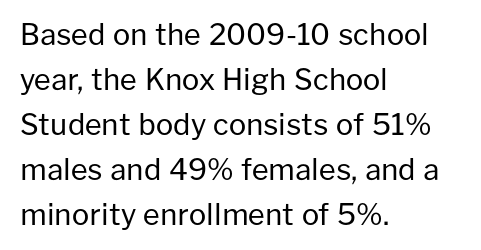
Q: Is the text bold? A: No.
Q: Is the text italic (slanted)? A: No, it is upright.
Q: Is the typeface a serif or a sans-serif typeface? A: Sans-serif.
Q: Is the text underlined? A: No.
Q: How is the paragraph aligned? A: Left-aligned.
Q: Is the spacing between letters normal or unusually wide? A: Normal.
Q: Is the spacing between lines tight, normal or loose? A: Normal.
Q: Width (condensed, normal, or wide)? A: Normal.
Q: Stroke contrast? A: Low.
Q: x-height? A: Medium.
Q: Monospaced? A: No.
